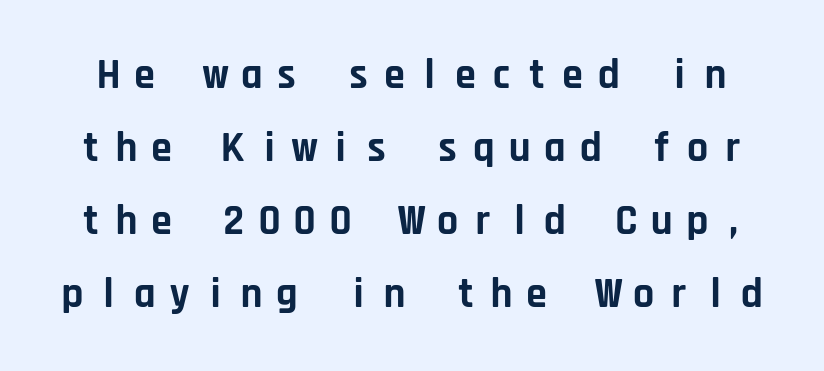
The image shows 42 px bold sans-serif type, upright, monospaced; set line spacing 1.74x, unusually wide letter spacing (+0.25 em), not underlined; low stroke contrast and a large x-height.
